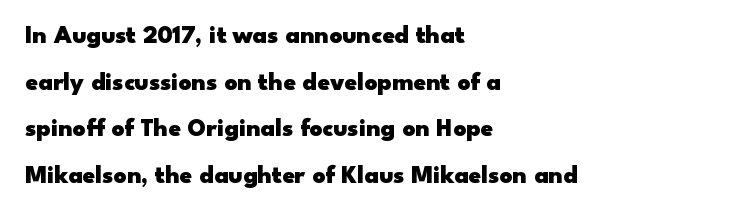
The image shows 25 px bold type, upright; set left-aligned, line spacing 1.87x, normal letter spacing, not underlined.
